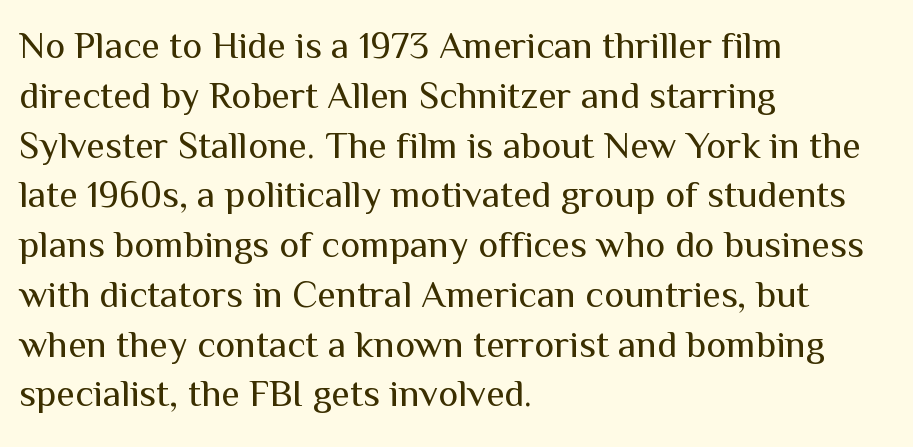
Q: Is the text bold? A: No.
Q: Is the text italic (slanted)? A: No, it is upright.
Q: Is the typeface a serif or a sans-serif typeface? A: Sans-serif.
Q: Is the text underlined? A: No.
Q: How is the paragraph aligned? A: Left-aligned.
Q: Is the spacing between letters normal or unusually wide? A: Normal.
Q: Is the spacing between lines tight, normal or loose? A: Normal.
Q: Width (condensed, normal, or wide)? A: Normal.
Q: Stroke contrast? A: Medium.
Q: x-height? A: Medium.
Q: Monospaced? A: No.
